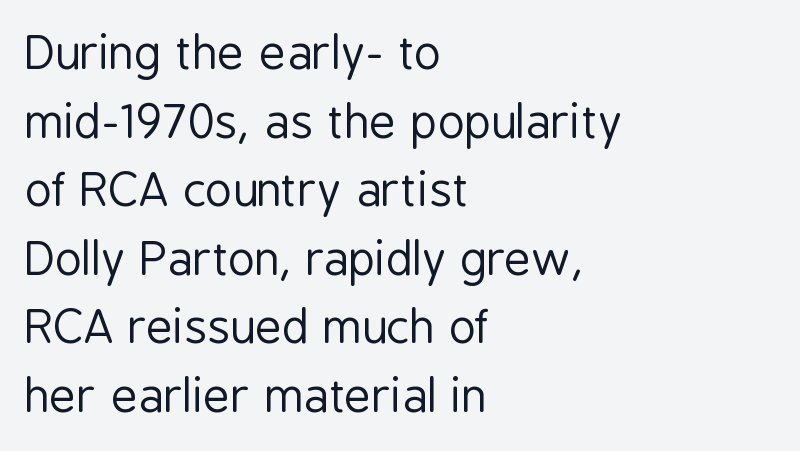
Posture: straight, roman, zero tilt. The gap between lines stays unmarked. The strokes carry an ordinary text weight at most. If you drew a ruler down the left edge, every line would touch it.
